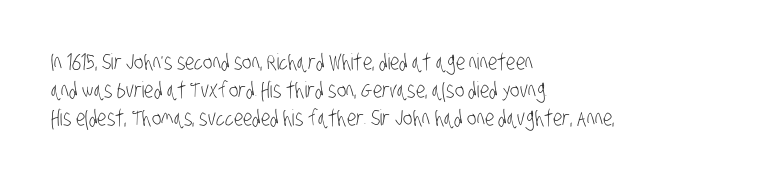
{"bold": "no", "underline": "no", "align": "left", "line_spacing": "normal", "line_spacing_ratio": 1.28, "letter_spacing": "normal", "letter_spacing_em": 0.0, "glyph_px": 22}
